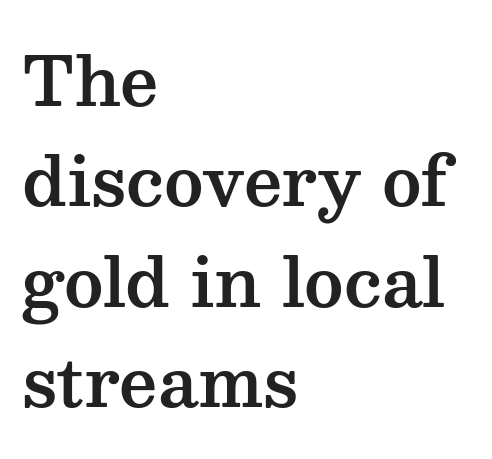
The lines are quadded left. The face used here is seriffed, in the tradition of book romans. The letterforms sit shoulder to shoulder at normal distance. A roman cut, with each character standing at attention. Anything drawn beneath the words? Only blank space. The leading is moderate, giving the passage an even texture.
